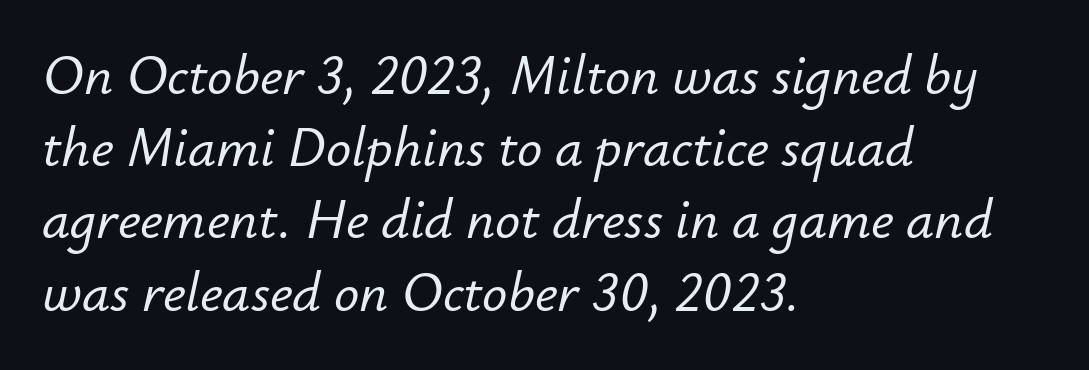
The font's italic variant was chosen for this text. A typesetter would call this leading conventional body-copy spacing. Descender tails drop into unmarked territory. The rendering uses natural spacing where letterforms have individual widths.
